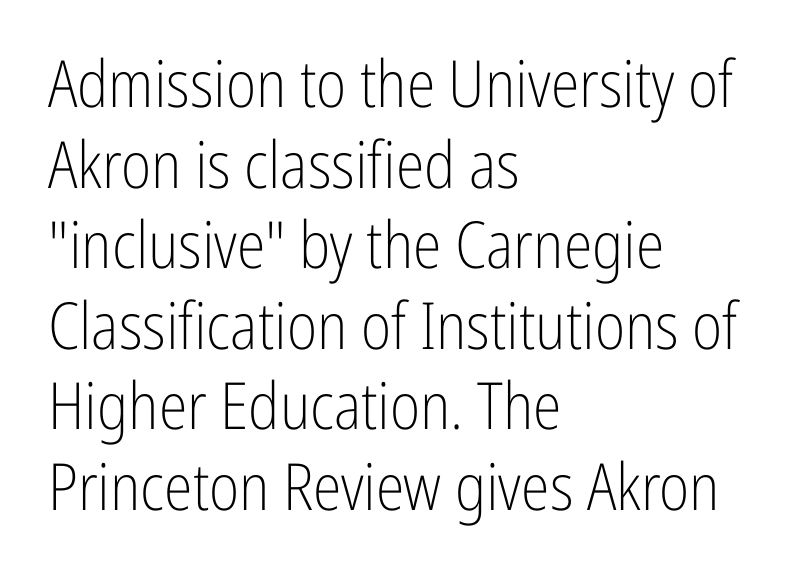
The image shows 65 px light, condensed sans-serif type, upright; set left-aligned, line spacing 1.24x, normal letter spacing, not underlined; low stroke contrast and a medium x-height.
